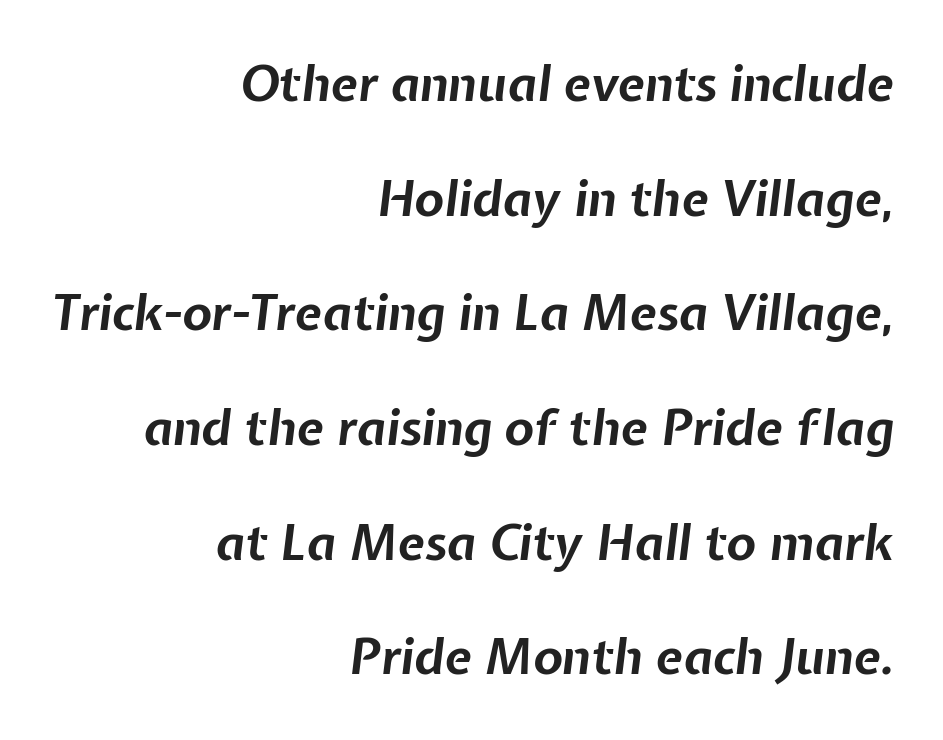
{"italic": "yes", "lean": "right", "slant_degrees": 7, "bold": "yes", "weight": "bold", "width": "normal", "stroke_contrast": "low", "x_height": "medium", "monospaced": "no", "underline": "no", "align": "right", "line_spacing": "loose", "line_spacing_ratio": 2.34, "letter_spacing": "normal", "letter_spacing_em": 0.0, "glyph_px": 49}
